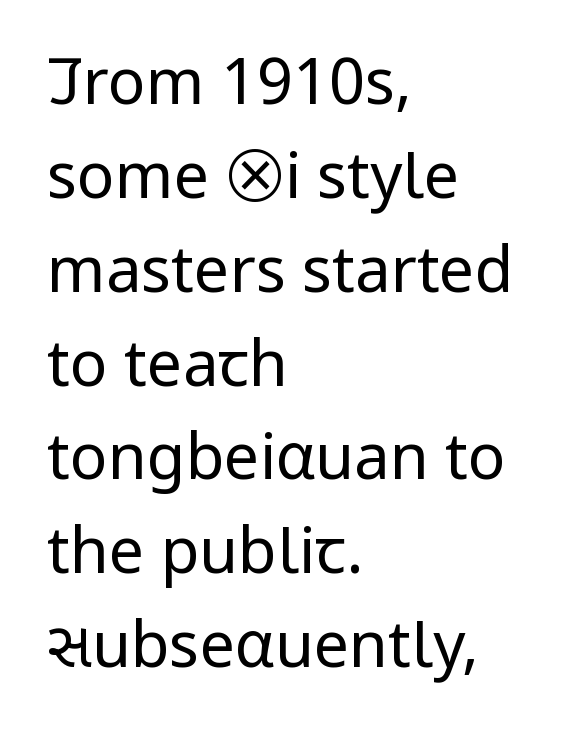
The image shows 63 px regular-weight, condensed sans-serif type, upright; set left-aligned, normal line spacing (1.49x), normal letter spacing, not underlined; low stroke contrast and a large x-height.
